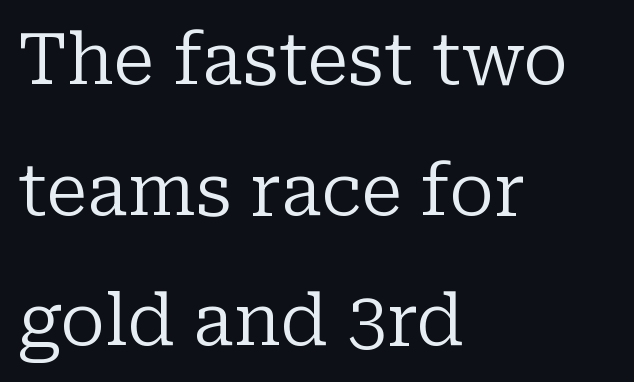
Q: Is the text bold? A: No.
Q: Is the text italic (slanted)? A: No, it is upright.
Q: Is the typeface a serif or a sans-serif typeface? A: Serif.
Q: Is the text underlined? A: No.
Q: How is the paragraph aligned? A: Left-aligned.
Q: Is the spacing between letters normal or unusually wide? A: Normal.
Q: Width (condensed, normal, or wide)? A: Normal.
Q: Stroke contrast? A: Low.
Q: x-height? A: Medium.
Q: Monospaced? A: No.
